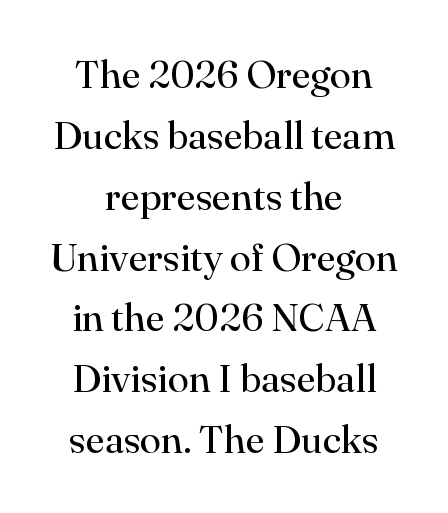
The image shows 39 px regular-weight serif type, upright; set centered, normal line spacing (1.56x), normal letter spacing, not underlined; high stroke contrast and a small x-height.
